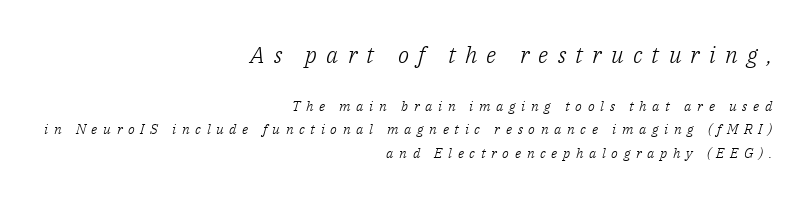
Q: Is the text bold? A: No.
Q: Is the text italic (slanted)? A: Yes, it leans right by about 14 degrees.
Q: Is the text underlined? A: No.
Q: How is the paragraph aligned? A: Right-aligned.
Q: Is the spacing between letters normal or unusually wide? A: Unusually wide.
Q: Is the spacing between lines tight, normal or loose? A: Normal.
Q: Which block of text is set in a larger size, the first (top) or the second (bottom)? A: The first (top) one.
